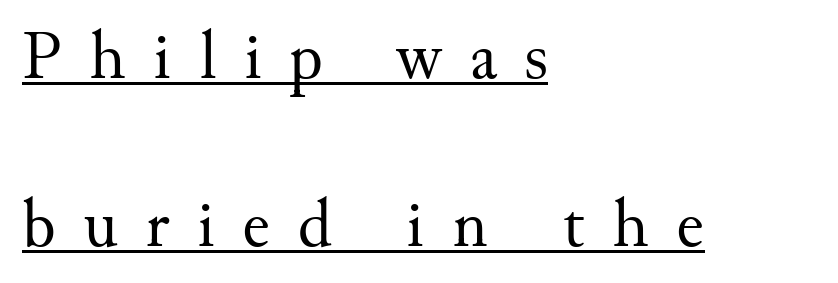
Short note: letters widely spaced. Casual observation: everything's shoved over to the left. The specimen reads as upright at a glance. The face used here is proportionally spaced, like ordinary book or web type. The rendering uses the underline text-decoration. The glyphs in this specimen are seriffed.
